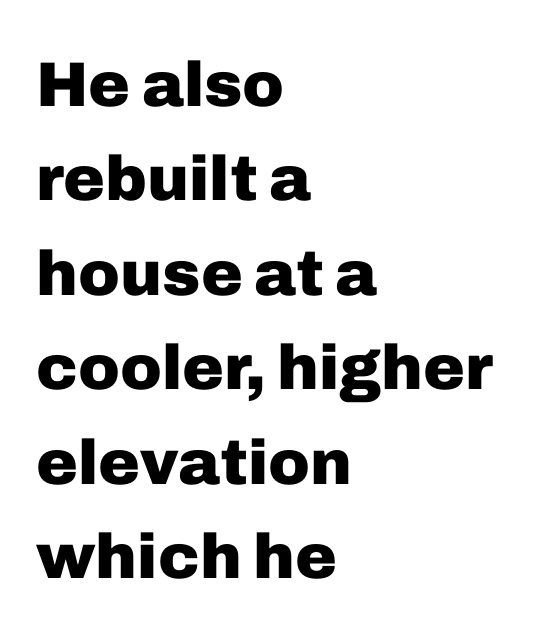
{"serif": "no", "italic": "no", "bold": "yes", "weight": "heavy", "width": "normal", "stroke_contrast": "low", "x_height": "medium", "monospaced": "no", "underline": "no", "align": "left", "line_spacing": "normal", "line_spacing_ratio": 1.5, "letter_spacing": "normal", "letter_spacing_em": 0.0, "glyph_px": 63}
